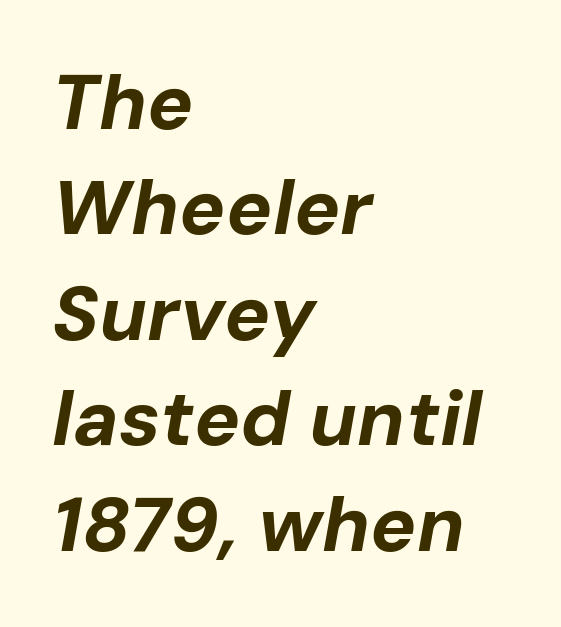
{"italic": "yes", "lean": "right", "slant_degrees": 10, "bold": "yes", "weight": "bold", "width": "normal", "stroke_contrast": "low", "x_height": "medium", "monospaced": "no", "underline": "no", "align": "left", "line_spacing": "normal", "line_spacing_ratio": 1.37, "letter_spacing": "normal", "letter_spacing_em": 0.0, "glyph_px": 77}
